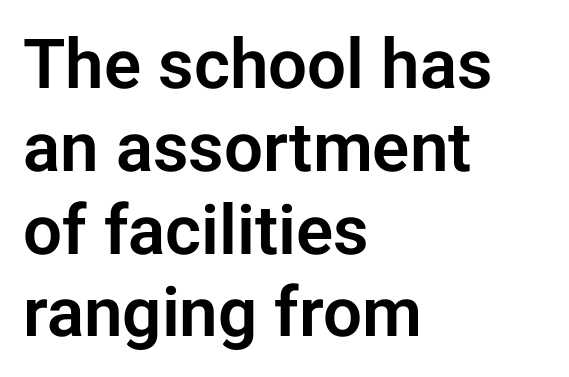
Underlining? Definitely not there. Characters follow at the spacing the type designer built in. Upright lettering throughout. The rendering shows plain stroke endings on the letterforms — a sans-serif design. Every row of glyphs begins at an identical x-position on the left. You could not count columns in this text — the font is proportionally spaced.
